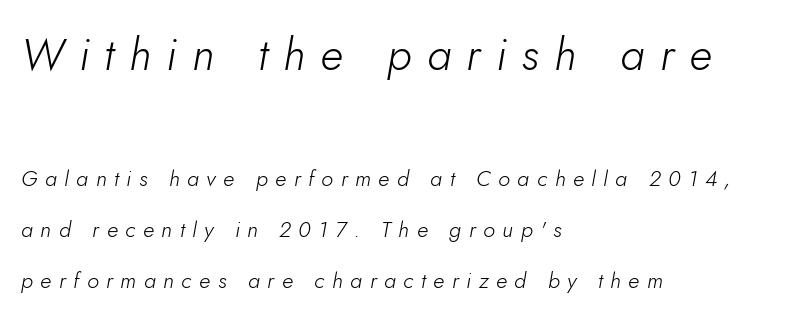
Q: Is the text bold? A: No.
Q: Is the text italic (slanted)? A: Yes, it leans right by about 10 degrees.
Q: Is the text underlined? A: No.
Q: How is the paragraph aligned? A: Left-aligned.
Q: Is the spacing between letters normal or unusually wide? A: Unusually wide.
Q: Is the spacing between lines tight, normal or loose? A: Loose.
Q: Which block of text is set in a larger size, the first (top) or the second (bottom)? A: The first (top) one.
Q: Width (condensed, normal, or wide)? A: Normal.
Q: Stroke contrast? A: Low.
Q: x-height? A: Small.
Q: Monospaced? A: No.
